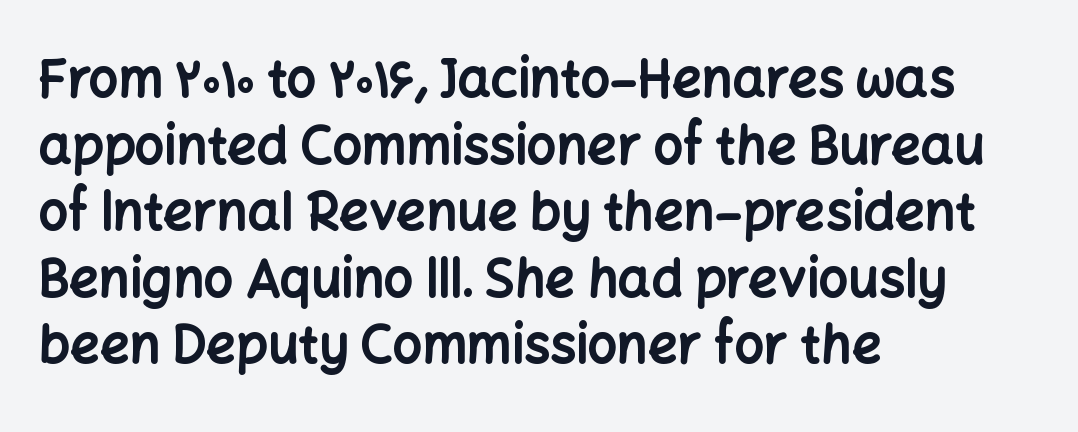
The image shows 52 px bold sans-serif type, upright; set left-aligned, normal line spacing (1.28x), normal letter spacing, not underlined; low stroke contrast and a medium x-height.
